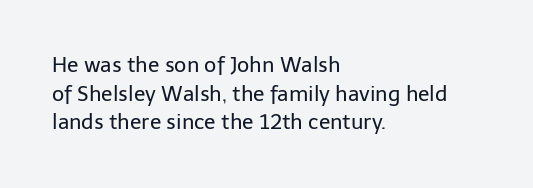
Q: Is the text bold? A: No.
Q: Is the text italic (slanted)? A: No, it is upright.
Q: Is the text underlined? A: No.
Q: How is the paragraph aligned? A: Left-aligned.
Q: Is the spacing between letters normal or unusually wide? A: Normal.
Q: Is the spacing between lines tight, normal or loose? A: Normal.
